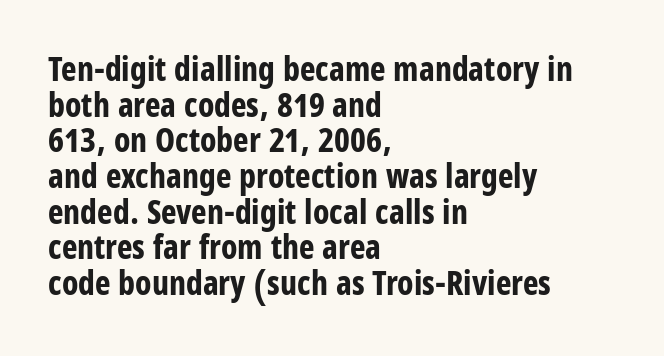
The letters advance in unequal steps, a hallmark of proportional type. A student would call this left alignment; a typographer would say flush left, rag right. Vertical spacing — tight. Tall strokes in this sample are plumb rather than angled. Short note: letters normally spaced. These lines carry a lot of weight — the face is fully bold.
